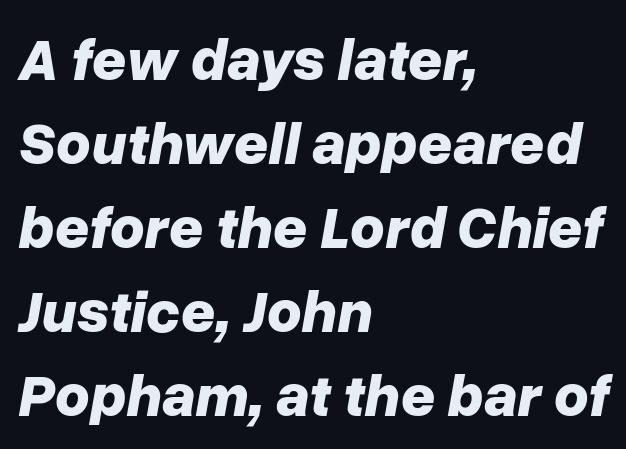
Q: Is the text bold? A: Yes.
Q: Is the text italic (slanted)? A: Yes, it leans right by about 10 degrees.
Q: Is the text underlined? A: No.
Q: How is the paragraph aligned? A: Left-aligned.
Q: Is the spacing between letters normal or unusually wide? A: Normal.
Q: Is the spacing between lines tight, normal or loose? A: Normal.
Q: Width (condensed, normal, or wide)? A: Normal.
Q: Stroke contrast? A: Low.
Q: x-height? A: Medium.
Q: Monospaced? A: No.
